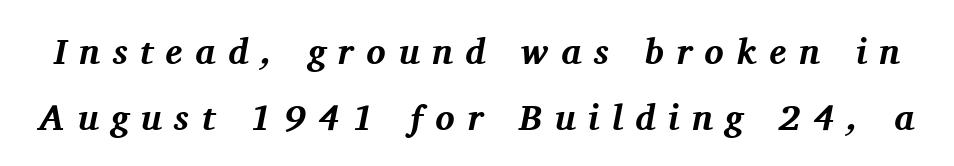
The face used here has a pronounced slope to its letters. The strokes are fattened all the way to bold. The baseline area is clear. Spacing verdict: proportional, widths tailored to each character. The tracking reads as deliberately expanded to a designer's eye. Serif or sans? Serif — the stroke terminals have little feet.
